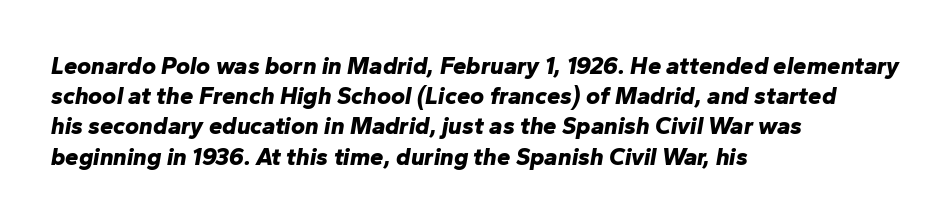
Q: Is the text bold? A: Yes.
Q: Is the text italic (slanted)? A: Yes, it leans right by about 10 degrees.
Q: Is the text underlined? A: No.
Q: How is the paragraph aligned? A: Left-aligned.
Q: Is the spacing between letters normal or unusually wide? A: Normal.
Q: Is the spacing between lines tight, normal or loose? A: Normal.
